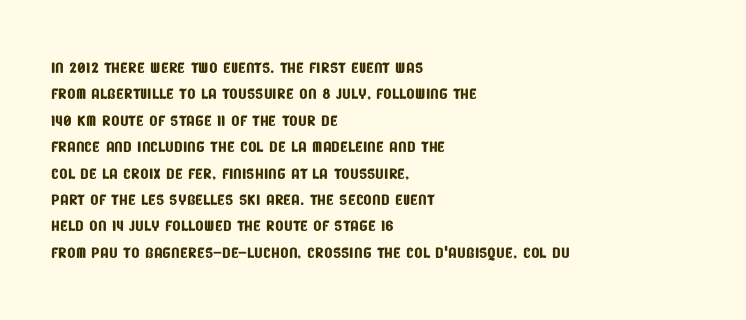
Type without underlining. Students, note that the glyphs here touch the page at normal intervals. Caption: multi-line text, flush left, ragged right.
